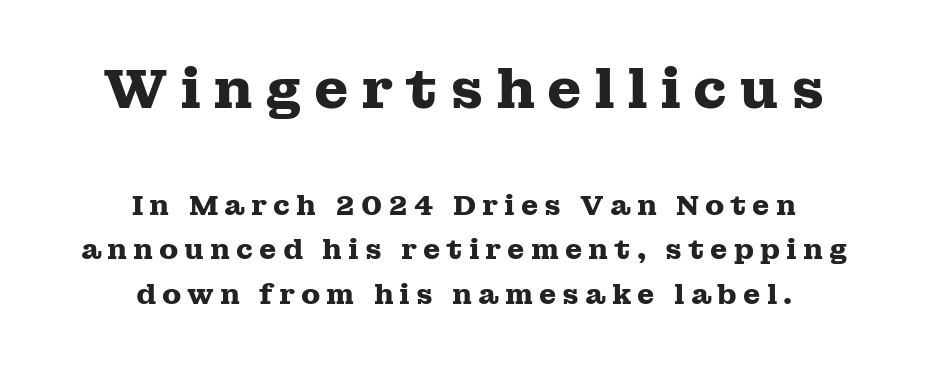
The image shows 56 px heavy, wide serif type, upright; set centered, normal line spacing (1.59x), unusually wide letter spacing (+0.21 em), not underlined; the first (top) block is 2.0x larger; medium stroke contrast and a medium x-height.
